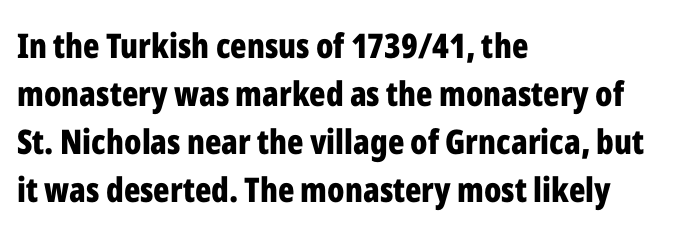
The horizontal fit of the characters is conventional and even. Decoration check: the copy has no underline. Do the characters align in a grid? No, the font is proportional. The rendering uses a moderate line-height, typical for paragraphs. Italic: no, the glyphs are upright roman. The typesetter chose a ragged-right arrangement here.
